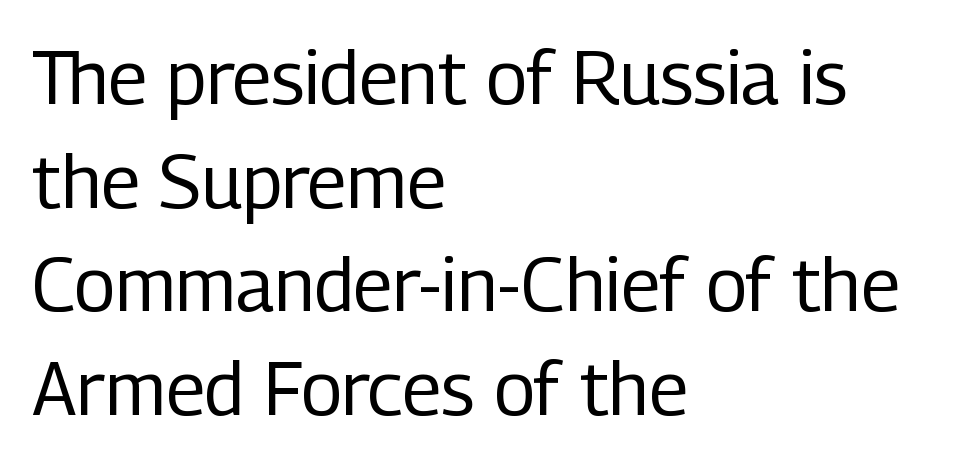
The image shows 74 px regular-weight, condensed sans-serif type, upright; set left-aligned, normal line spacing (1.4x), normal letter spacing, not underlined; low stroke contrast and a medium x-height.
